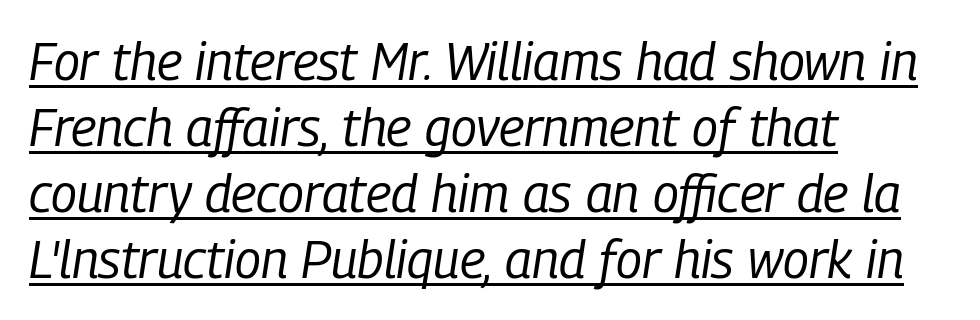
{"italic": "yes", "lean": "right", "slant_degrees": 9, "bold": "no", "weight": "regular", "width": "condensed", "stroke_contrast": "low", "x_height": "medium", "monospaced": "no", "underline": "yes", "align": "left", "line_spacing": "normal", "line_spacing_ratio": 1.27, "letter_spacing": "normal", "letter_spacing_em": 0.0, "glyph_px": 52}
